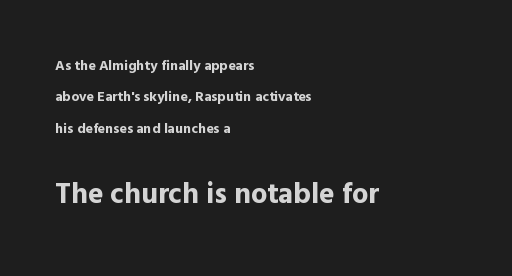
Q: Is the text bold? A: Yes.
Q: Is the text italic (slanted)? A: No, it is upright.
Q: Is the typeface a serif or a sans-serif typeface? A: Sans-serif.
Q: Is the text underlined? A: No.
Q: How is the paragraph aligned? A: Left-aligned.
Q: Is the spacing between letters normal or unusually wide? A: Normal.
Q: Is the spacing between lines tight, normal or loose? A: Loose.
Q: Which block of text is set in a larger size, the first (top) or the second (bottom)? A: The second (bottom) one.
Q: Width (condensed, normal, or wide)? A: Normal.
Q: x-height? A: Medium.
Q: Monospaced? A: No.
